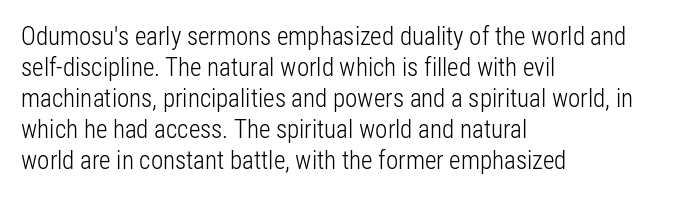
A light-to-regular cut is what we see here. Clear beneath every line of the passage. Vertical strokes here are truly vertical. The passage shown has conventional tracking throughout. Leftover space on each line is placed entirely after the last word.
